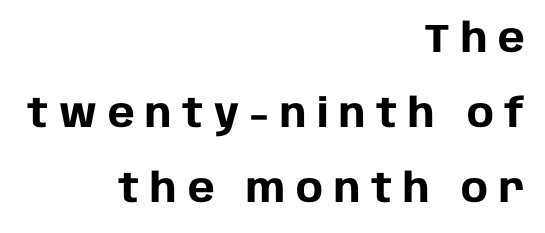
Q: Is the text bold? A: Yes.
Q: Is the text italic (slanted)? A: No, it is upright.
Q: Is the typeface a serif or a sans-serif typeface? A: Sans-serif.
Q: Is the text underlined? A: No.
Q: How is the paragraph aligned? A: Right-aligned.
Q: Is the spacing between letters normal or unusually wide? A: Unusually wide.
Q: Width (condensed, normal, or wide)? A: Normal.
Q: Stroke contrast? A: Low.
Q: x-height? A: Large.
Q: Monospaced? A: No.
